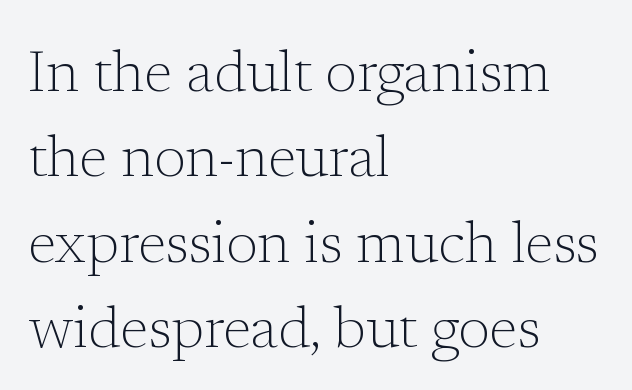
Q: Is the text bold? A: No.
Q: Is the text italic (slanted)? A: No, it is upright.
Q: Is the typeface a serif or a sans-serif typeface? A: Serif.
Q: Is the text underlined? A: No.
Q: How is the paragraph aligned? A: Left-aligned.
Q: Is the spacing between letters normal or unusually wide? A: Normal.
Q: Is the spacing between lines tight, normal or loose? A: Normal.
Q: Width (condensed, normal, or wide)? A: Normal.
Q: Stroke contrast? A: Low.
Q: x-height? A: Medium.
Q: Monospaced? A: No.
